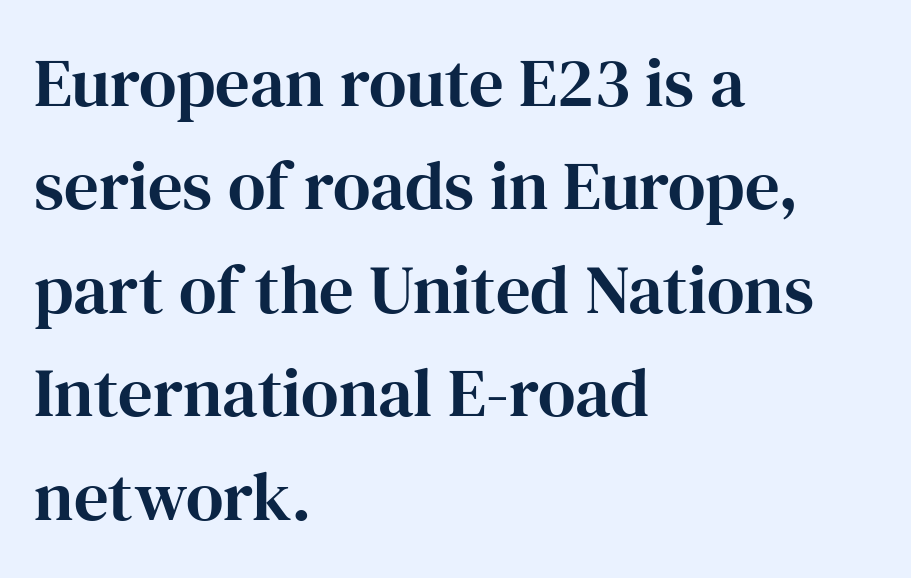
Layout note: lines flush left. One glance says typical: line gaps are just what's usual. Proportional: the letters do not fall into vertical columns. Lines of text with bare space underneath. Students, note that the glyphs here touch the page at normal intervals.
